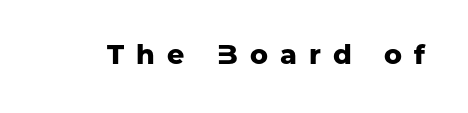
The image shows 27 px bold type, upright; set unusually wide letter spacing (+0.45 em), not underlined.
